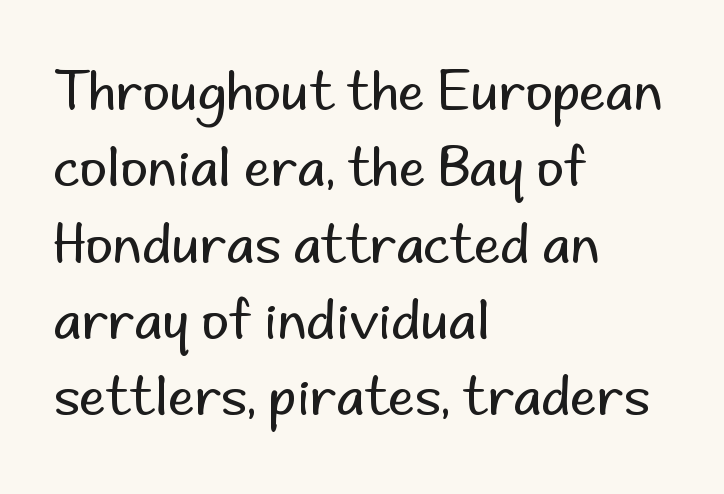
{"serif": "no", "italic": "no", "bold": "no", "weight": "regular", "width": "normal", "stroke_contrast": "low", "x_height": "small", "monospaced": "no", "underline": "no", "align": "left", "line_spacing": "normal", "line_spacing_ratio": 1.44, "letter_spacing": "normal", "letter_spacing_em": 0.0, "glyph_px": 53}
